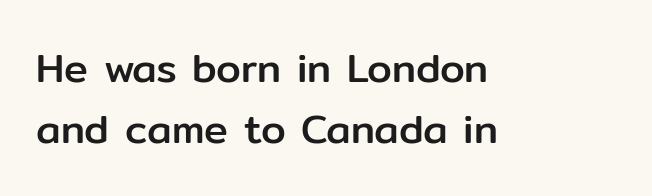
{"serif": "no", "italic": "no", "width": "normal", "stroke_contrast": "low", "x_height": "medium", "monospaced": "no", "underline": "no", "align": "left", "line_spacing": "normal", "line_spacing_ratio": 1.52, "letter_spacing": "normal", "letter_spacing_em": 0.0, "glyph_px": 40}
